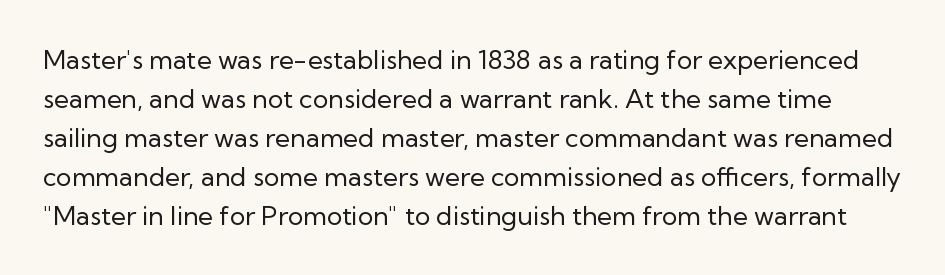
Q: Is the text bold? A: No.
Q: Is the text italic (slanted)? A: No, it is upright.
Q: Is the text underlined? A: No.
Q: Is the spacing between letters normal or unusually wide? A: Normal.
Q: Is the spacing between lines tight, normal or loose? A: Normal.
